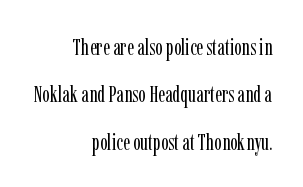
The image shows 22 px text type, upright; set right-aligned, loose line spacing (2.15x), normal letter spacing, not underlined.
